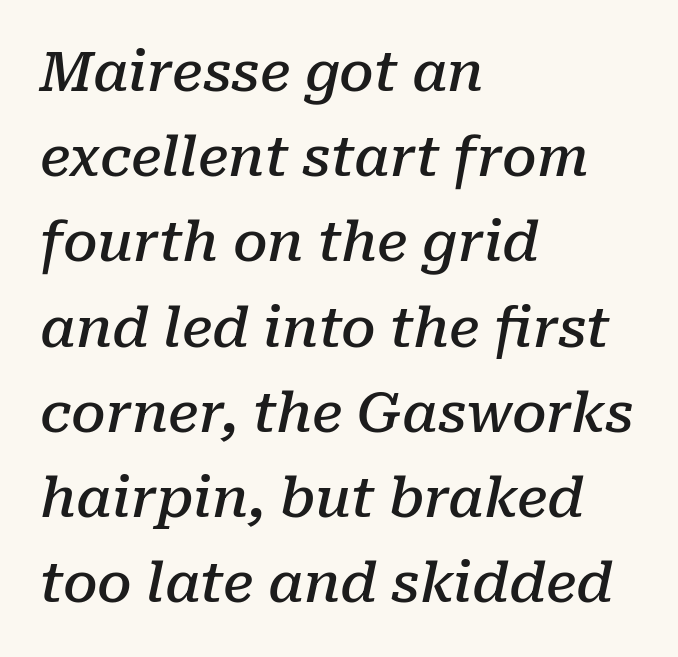
Q: Is the text bold? A: Semi-bold.
Q: Is the text italic (slanted)? A: Yes, it leans right by about 10 degrees.
Q: Is the typeface a serif or a sans-serif typeface? A: Serif.
Q: Is the text underlined? A: No.
Q: How is the paragraph aligned? A: Left-aligned.
Q: Is the spacing between letters normal or unusually wide? A: Normal.
Q: Is the spacing between lines tight, normal or loose? A: Normal.
Q: Width (condensed, normal, or wide)? A: Normal.
Q: Stroke contrast? A: Low.
Q: x-height? A: Medium.
Q: Monospaced? A: No.
